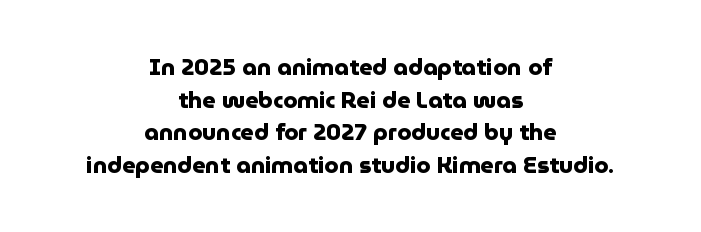
Q: Is the text bold? A: Yes.
Q: Is the text italic (slanted)? A: No, it is upright.
Q: Is the text underlined? A: No.
Q: How is the paragraph aligned? A: Centered.
Q: Is the spacing between letters normal or unusually wide? A: Normal.
Q: Is the spacing between lines tight, normal or loose? A: Normal.
